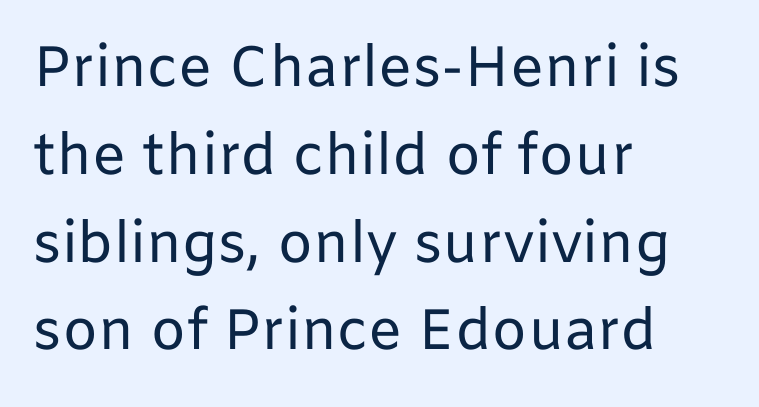
Q: Is the text bold? A: No.
Q: Is the text italic (slanted)? A: No, it is upright.
Q: Is the typeface a serif or a sans-serif typeface? A: Sans-serif.
Q: Is the text underlined? A: No.
Q: How is the paragraph aligned? A: Left-aligned.
Q: Is the spacing between letters normal or unusually wide? A: Normal.
Q: Is the spacing between lines tight, normal or loose? A: Normal.
Q: Width (condensed, normal, or wide)? A: Normal.
Q: Stroke contrast? A: Low.
Q: x-height? A: Medium.
Q: Monospaced? A: No.
